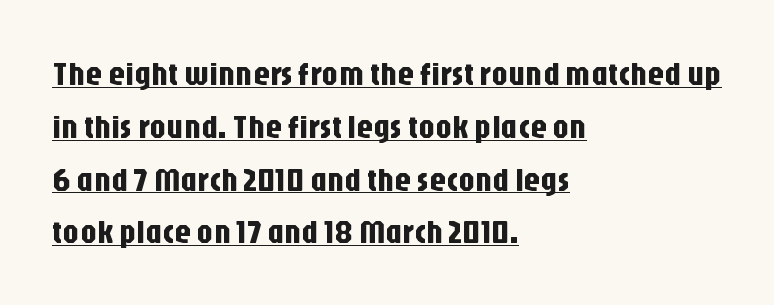
The image shows 33 px condensed sans-serif type, upright; set left-aligned, normal line spacing (1.6x), normal letter spacing, underlined; low stroke contrast and a large x-height.
